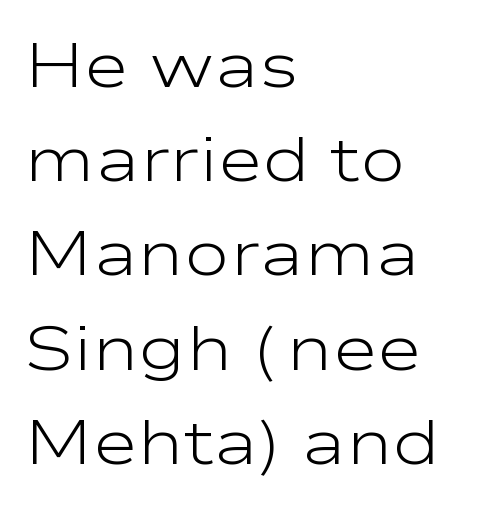
The image shows 62 px light, wide sans-serif type, upright; set left-aligned, normal line spacing (1.52x), normal letter spacing, not underlined; low stroke contrast and a medium x-height.
